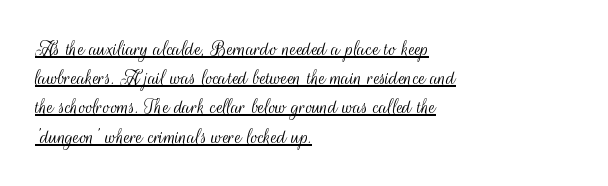
The image shows 23 px text type; set left-aligned, normal line spacing (1.27x), normal letter spacing, underlined.
